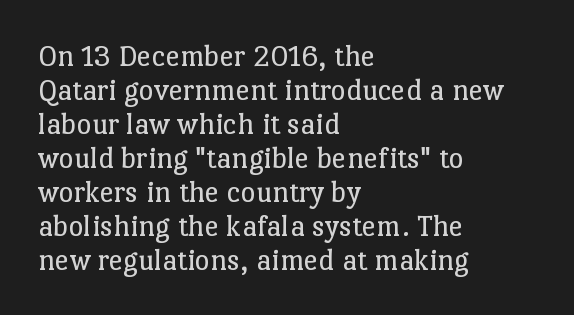
{"serif": "yes", "italic": "no", "bold": "no", "weight": "regular", "width": "normal", "stroke_contrast": "low", "x_height": "medium", "monospaced": "no", "underline": "no", "align": "left", "line_spacing": "tight", "line_spacing_ratio": 1.06, "letter_spacing": "normal", "letter_spacing_em": 0.0, "glyph_px": 32}
